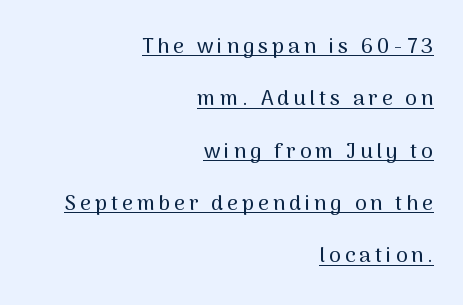
Q: Is the text italic (slanted)? A: No, it is upright.
Q: Is the text underlined? A: Yes.
Q: How is the paragraph aligned? A: Right-aligned.
Q: Is the spacing between lines tight, normal or loose? A: Loose.
